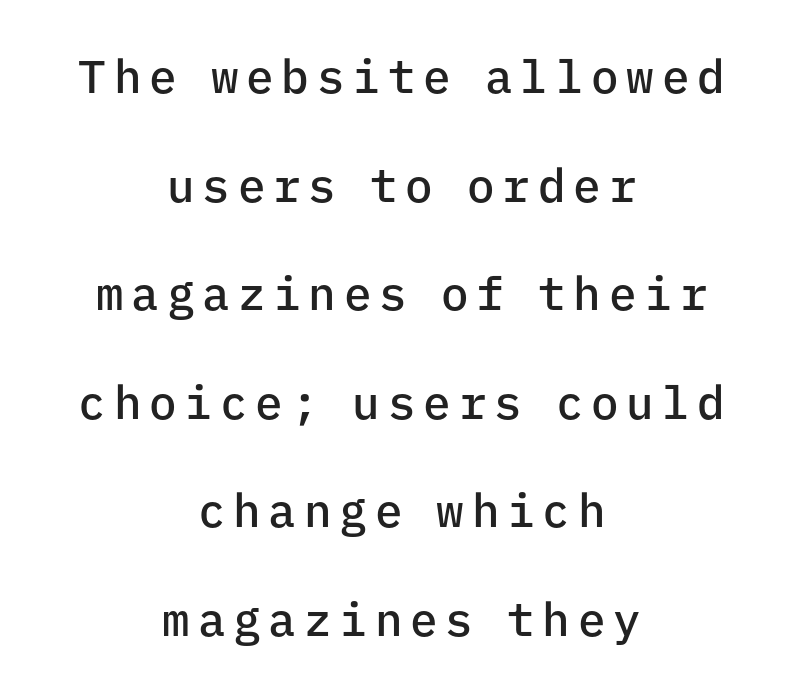
If you folded the block vertically in half, each line would mirror itself in length. The text was rendered using a sans face with plain stroke endings. Every character sits straight up, as roman type does. In terms of leading, this rendering errs on the spacious side. Each letter, wide or thin by design, is forced into the same width here. Has an underline been added? It has not.
